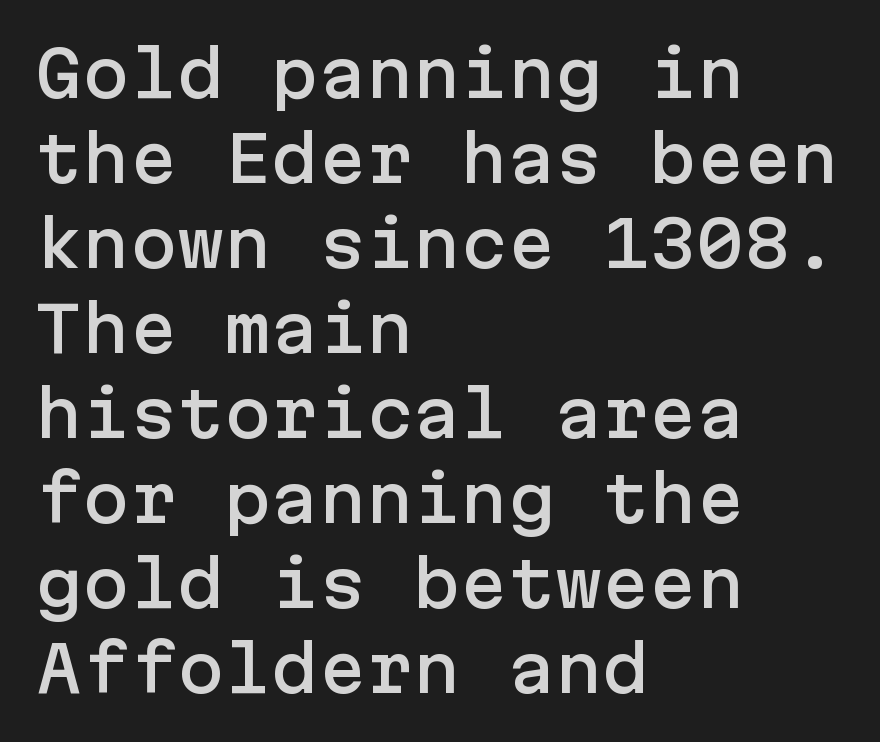
{"serif": "no", "italic": "no", "width": "normal", "stroke_contrast": "low", "x_height": "medium", "underline": "no", "align": "left", "line_spacing": "normal", "line_spacing_ratio": 1.35, "letter_spacing": "normal", "letter_spacing_em": 0.0, "glyph_px": 63}
